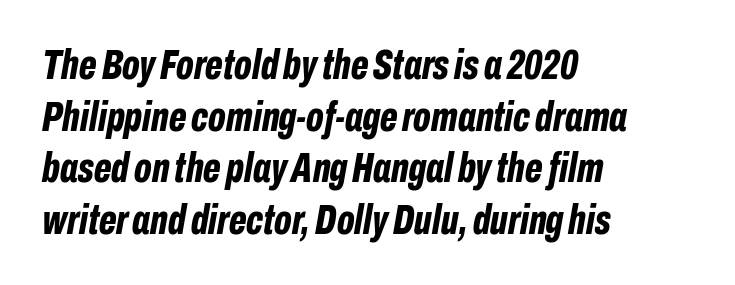
Q: Is the text bold? A: Yes.
Q: Is the text italic (slanted)? A: Yes, it leans right by about 10 degrees.
Q: Is the text underlined? A: No.
Q: How is the paragraph aligned? A: Left-aligned.
Q: Is the spacing between letters normal or unusually wide? A: Normal.
Q: Width (condensed, normal, or wide)? A: Condensed.
Q: Stroke contrast? A: Low.
Q: x-height? A: Medium.
Q: Monospaced? A: No.
